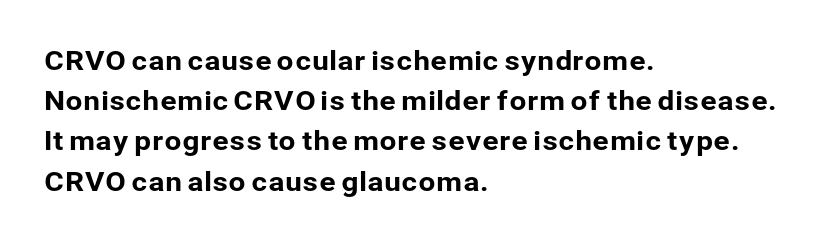
The image shows 27 px text type, upright; set left-aligned, normal line spacing (1.49x), normal letter spacing, not underlined.
